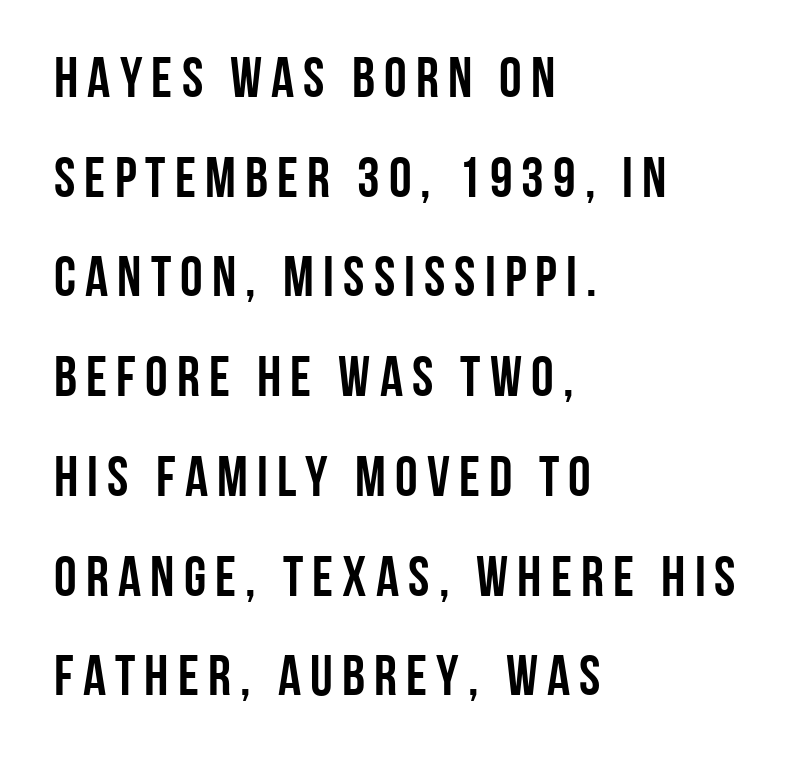
{"serif": "no", "italic": "no", "width": "condensed", "stroke_contrast": "low", "x_height": "large", "monospaced": "no", "underline": "no", "align": "left", "line_spacing_ratio": 1.75, "glyph_px": 57}
